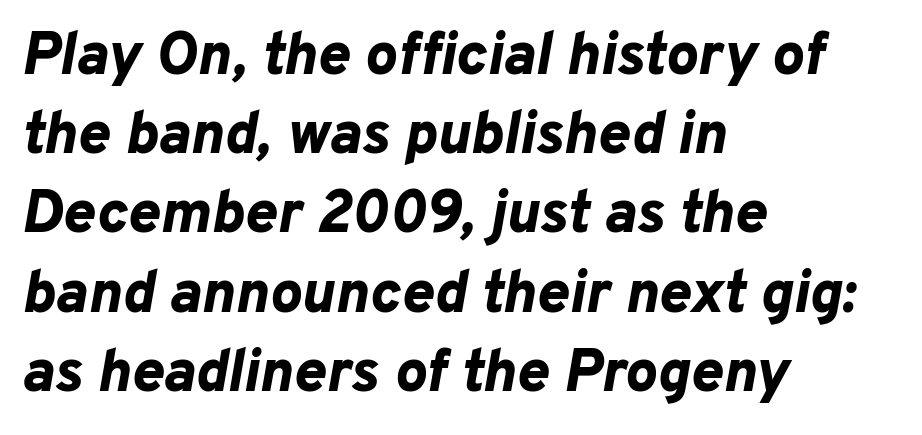
Glance below the letters and you will spot only blank space. Caption: standard tracking, unaltered. Designer's note — italics engaged. How would I describe the line gaps? Plain and ordinary. Each line starts at the same left margin while the right side varies. Is this a fixed-width face? No — the glyphs have proportional, varying widths.
